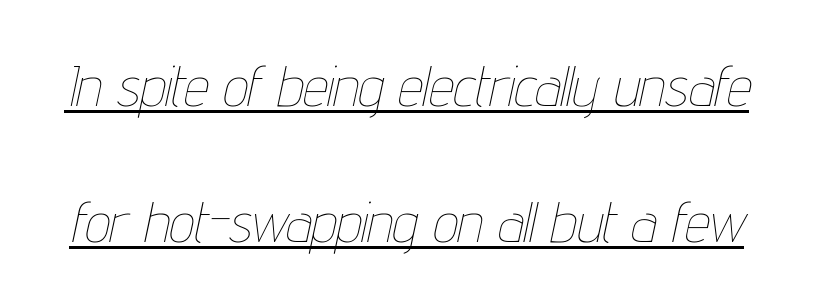
Q: Is the text bold? A: No.
Q: Is the text italic (slanted)? A: Yes, it leans right by about 12 degrees.
Q: Is the text underlined? A: Yes.
Q: Is the spacing between letters normal or unusually wide? A: Normal.
Q: Is the spacing between lines tight, normal or loose? A: Loose.
Q: Width (condensed, normal, or wide)? A: Condensed.
Q: Stroke contrast? A: Low.
Q: x-height? A: Medium.
Q: Monospaced? A: No.
